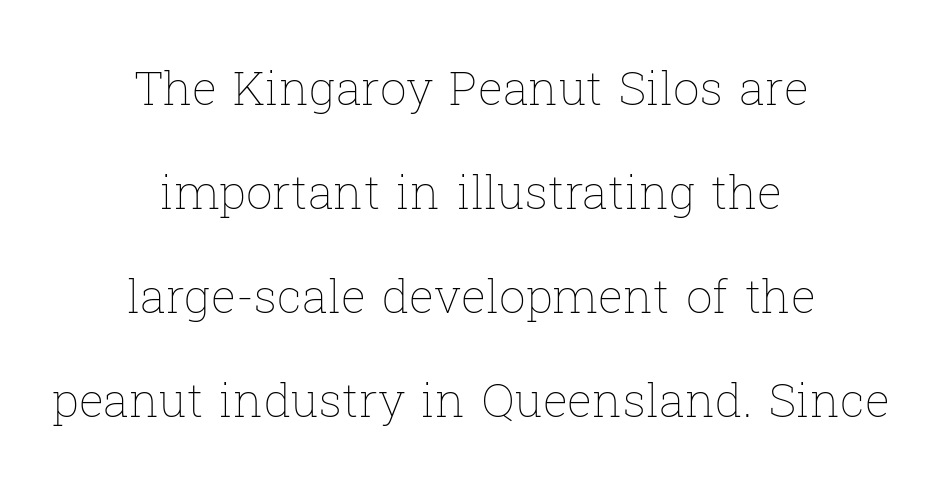
Just letters on the line, the space beneath them empty. The face looks like a standard text weight, possibly lighter. These lines were composed using upright roman letters. The gaps between neighbouring characters are ordinary and unremarkable. Do the characters align in a grid? No, the font is proportional.
